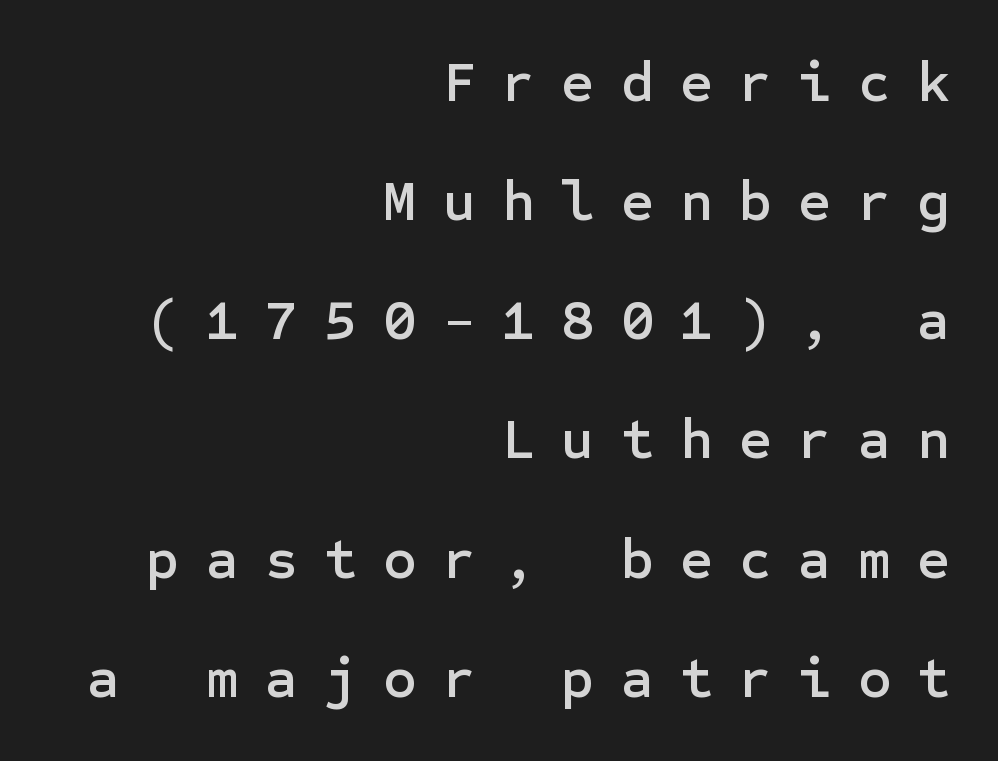
The image shows 57 px sans-serif type, upright; set right-aligned, loose line spacing (2.09x), unusually wide letter spacing (+0.46 em), not underlined; low stroke contrast and a medium x-height.
